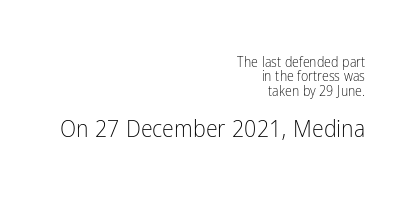
{"italic": "no", "bold": "no", "underline": "no", "align": "right", "line_spacing": "tight", "line_spacing_ratio": 1.03, "letter_spacing": "normal", "letter_spacing_em": 0.0, "larger_block": "second", "size_ratio": 1.71, "glyph_px": 24}
